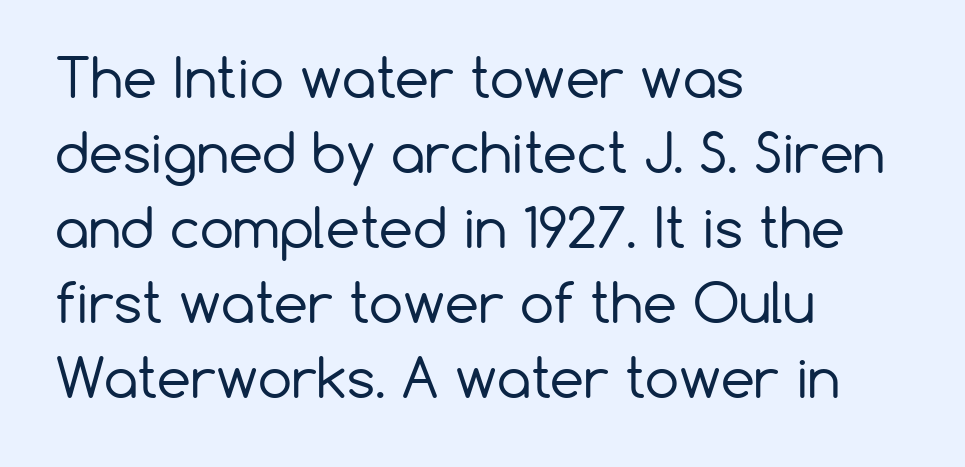
No letter is thick-stroked: the sample isn't bold. Vertically, the passage feels balanced, rows spaced as you'd expect. Type without underlining. This is sans-serif lettering, the kind often seen on screens and signage. Default kerning and tracking; the words read as compact shapes. The typography opts for an upright posture over an oblique one.
